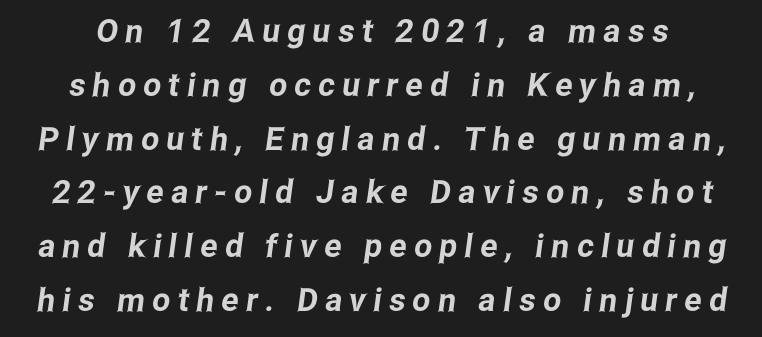
The face used here is rendered with a markedly widened letterfit. Varying glyph widths throughout — classic text-font behaviour. Clear beneath every line of the passage. Reading down the column, the eye jumps a familiar distance to each next line.
